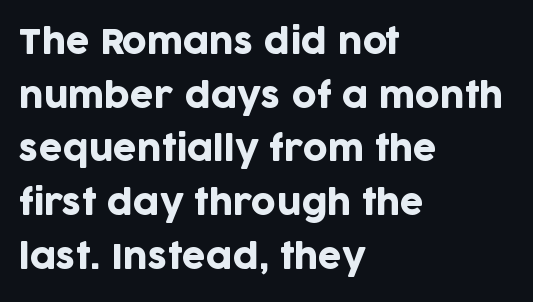
The image shows 34 px sans-serif type, upright; set left-aligned, normal line spacing (1.58x), normal letter spacing, not underlined; low stroke contrast and a large x-height.
